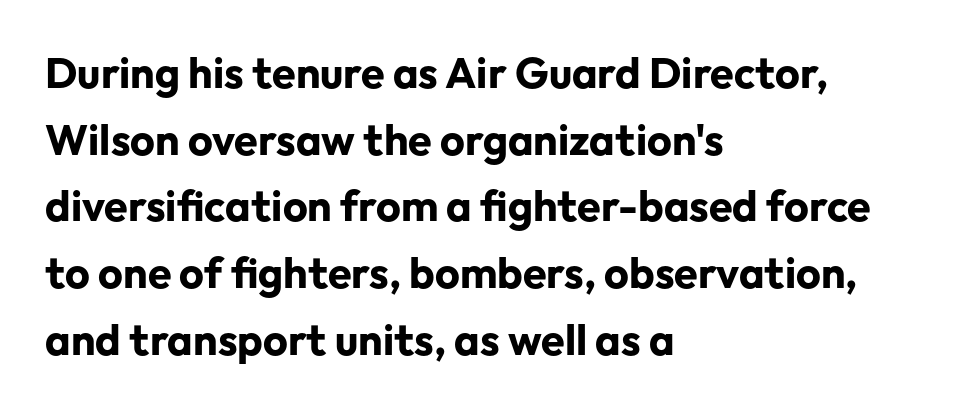
The image shows 43 px bold sans-serif type, upright; set left-aligned, normal line spacing (1.55x), normal letter spacing, not underlined; low stroke contrast and a medium x-height.
